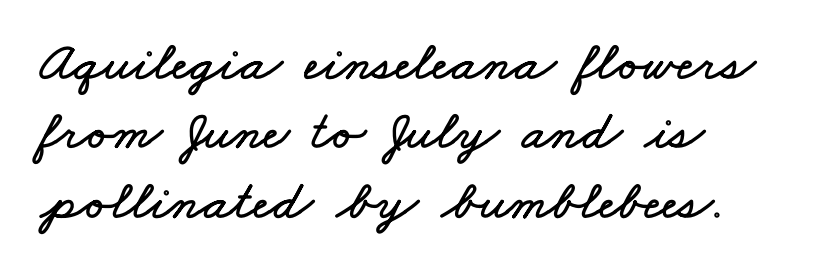
The image shows 56 px wide type; set left-aligned, line spacing 1.24x, normal letter spacing, not underlined; low stroke contrast and a small x-height.
